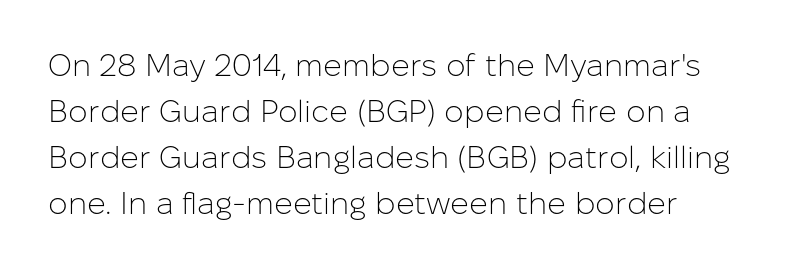
{"serif": "no", "italic": "no", "bold": "no", "weight": "light", "width": "normal", "stroke_contrast": "low", "x_height": "medium", "monospaced": "no", "underline": "no", "line_spacing": "normal", "line_spacing_ratio": 1.48, "letter_spacing": "normal", "letter_spacing_em": 0.0, "glyph_px": 31}
